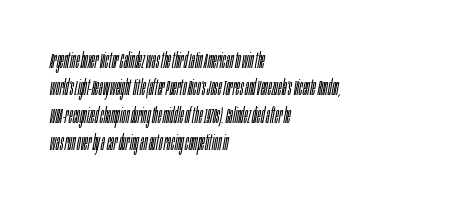
{"italic": "yes", "lean": "right", "slant_degrees": 10, "bold": "no", "underline": "no", "align": "left", "line_spacing": "normal", "line_spacing_ratio": 1.25, "letter_spacing": "normal", "letter_spacing_em": 0.0, "glyph_px": 22}
